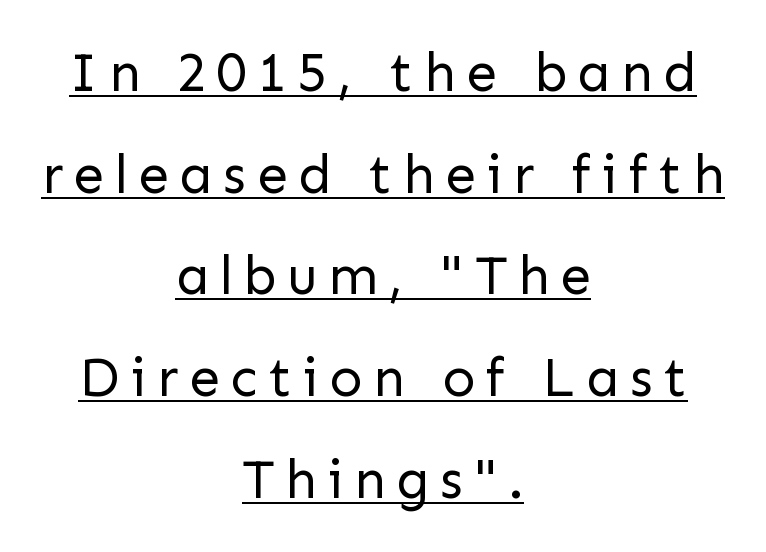
{"serif": "no", "italic": "no", "bold": "no", "weight": "regular", "width": "normal", "stroke_contrast": "low", "x_height": "medium", "monospaced": "no", "underline": "yes", "align": "center", "line_spacing_ratio": 1.85, "glyph_px": 55}
